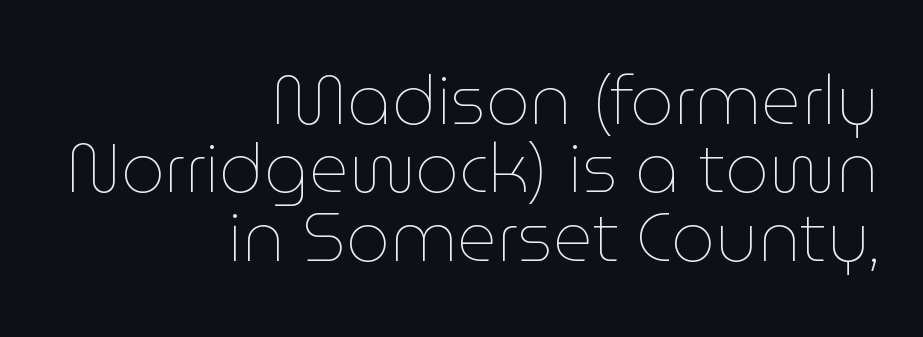
{"italic": "no", "bold": "no", "weight": "thin", "width": "normal", "stroke_contrast": "low", "x_height": "medium", "monospaced": "no", "underline": "no", "align": "right", "line_spacing": "tight", "line_spacing_ratio": 0.99, "letter_spacing": "normal", "letter_spacing_em": 0.0, "glyph_px": 69}
